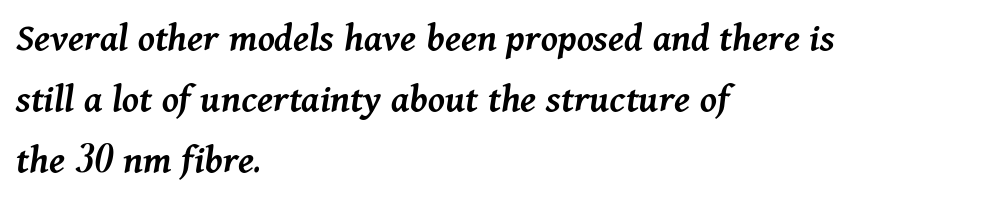
{"italic": "yes", "lean": "right", "slant_degrees": 11, "bold": "semi", "weight": "semibold", "width": "normal", "stroke_contrast": "medium", "x_height": "medium", "monospaced": "no", "underline": "no", "align": "left", "line_spacing": "normal", "line_spacing_ratio": 1.49, "letter_spacing": "normal", "letter_spacing_em": 0.0, "glyph_px": 41}
